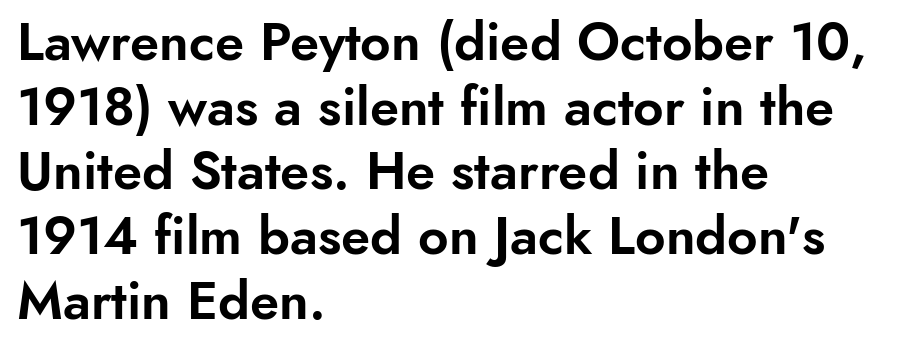
The image shows 53 px sans-serif type, upright; set left-aligned, line spacing 1.22x, normal letter spacing, not underlined; low stroke contrast and a small x-height.
